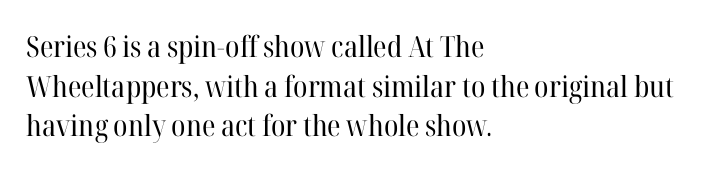
The image shows 29 px regular-weight serif type, upright; set left-aligned, normal line spacing (1.37x), normal letter spacing, not underlined; high stroke contrast and a medium x-height.
